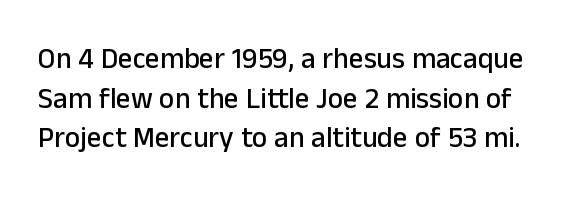
Q: Is the text italic (slanted)? A: No, it is upright.
Q: Is the typeface a serif or a sans-serif typeface? A: Sans-serif.
Q: Is the text underlined? A: No.
Q: Is the spacing between letters normal or unusually wide? A: Normal.
Q: Is the spacing between lines tight, normal or loose? A: Normal.
Q: Width (condensed, normal, or wide)? A: Normal.
Q: Stroke contrast? A: Low.
Q: x-height? A: Medium.
Q: Monospaced? A: No.
